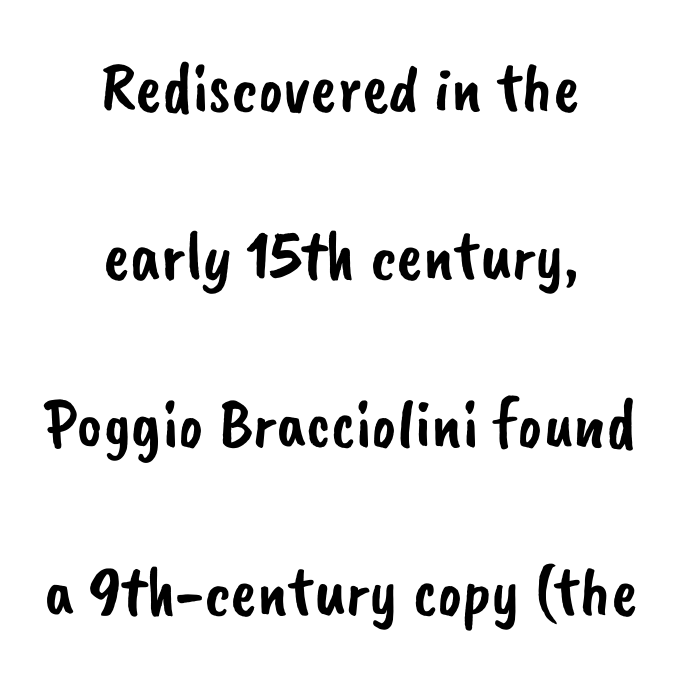
The image shows 70 px sans-serif type; set centered, loose line spacing (2.4x), normal letter spacing, not underlined; low stroke contrast and a small x-height.
